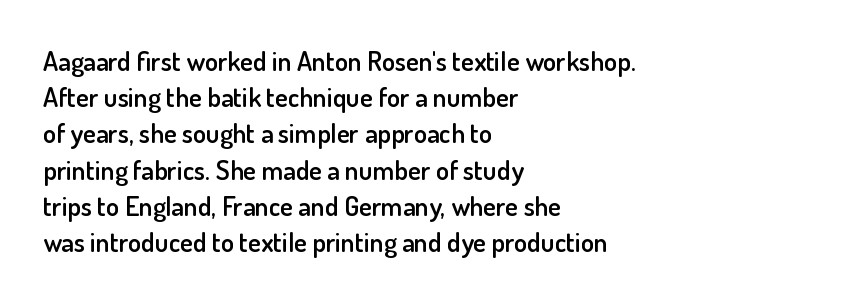
The image shows 27 px text type, upright; set left-aligned, normal line spacing (1.34x), normal letter spacing, not underlined.
